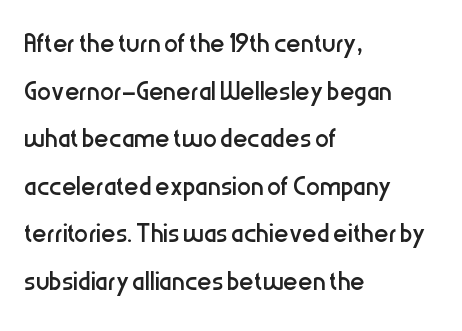
Is this a fixed-width face? No — the glyphs have proportional, varying widths. Compared with typical paragraphs, the rows here are spaced about the same. Do the letters lean? They stand straight. The characters are drawn with everyday or finer stroke widths. The compositor pushed each line to the left boundary.
